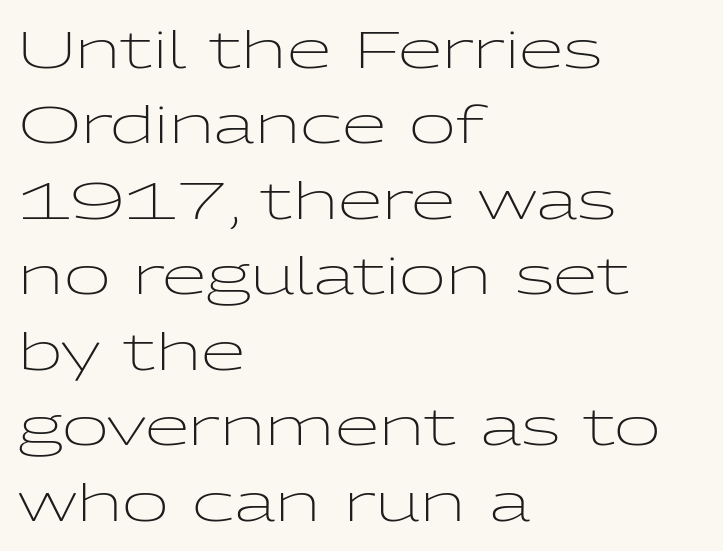
Q: Is the text bold? A: No.
Q: Is the text italic (slanted)? A: No, it is upright.
Q: Is the typeface a serif or a sans-serif typeface? A: Sans-serif.
Q: Is the text underlined? A: No.
Q: How is the paragraph aligned? A: Left-aligned.
Q: Is the spacing between letters normal or unusually wide? A: Normal.
Q: Is the spacing between lines tight, normal or loose? A: Normal.
Q: Width (condensed, normal, or wide)? A: Wide.
Q: Stroke contrast? A: Low.
Q: x-height? A: Medium.
Q: Monospaced? A: No.
